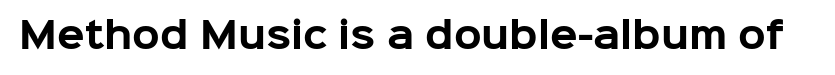
Q: Is the text bold? A: Yes.
Q: Is the text italic (slanted)? A: No, it is upright.
Q: Is the typeface a serif or a sans-serif typeface? A: Sans-serif.
Q: Is the text underlined? A: No.
Q: Is the spacing between letters normal or unusually wide? A: Normal.
Q: Width (condensed, normal, or wide)? A: Normal.
Q: Stroke contrast? A: Low.
Q: x-height? A: Medium.
Q: Monospaced? A: No.
